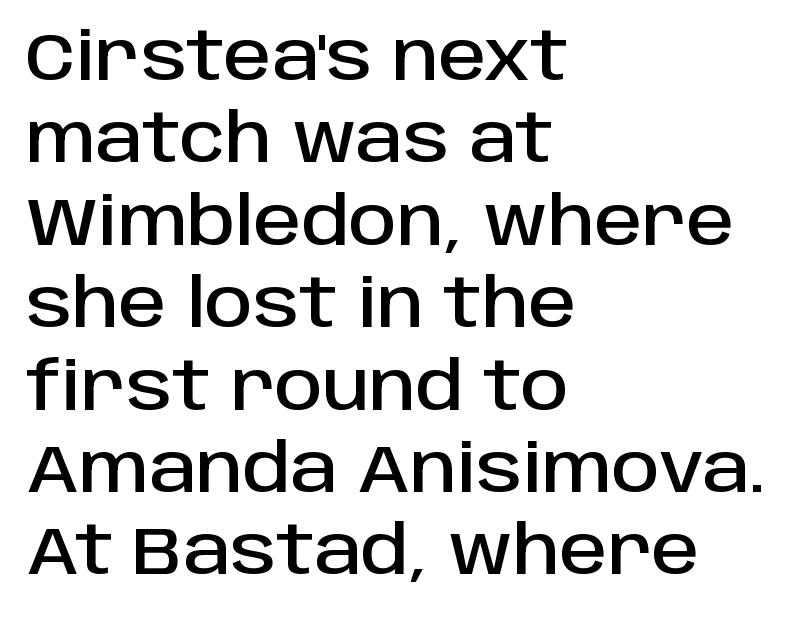
The image shows 67 px sans-serif type, upright; set left-aligned, line spacing 1.23x, normal letter spacing, not underlined; low stroke contrast and a large x-height.
